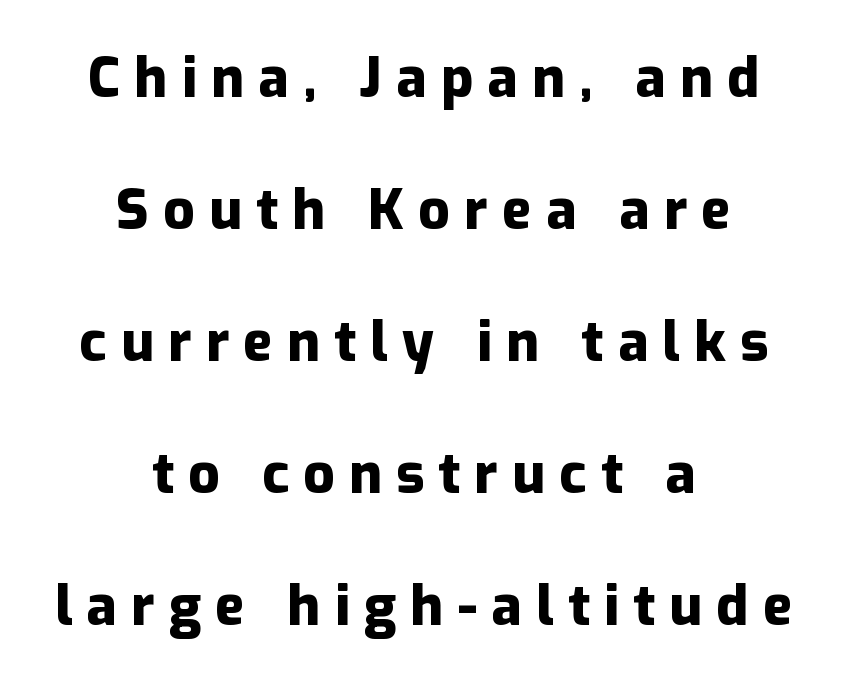
Do the letters lean? They stand straight. The glyphs are unaccompanied by any horizontal stroke below them. Where is the straight margin? There isn't one; the lines are centered. Type style note: lacks serifs. How would I describe the line gaps? Wide and relaxed.
